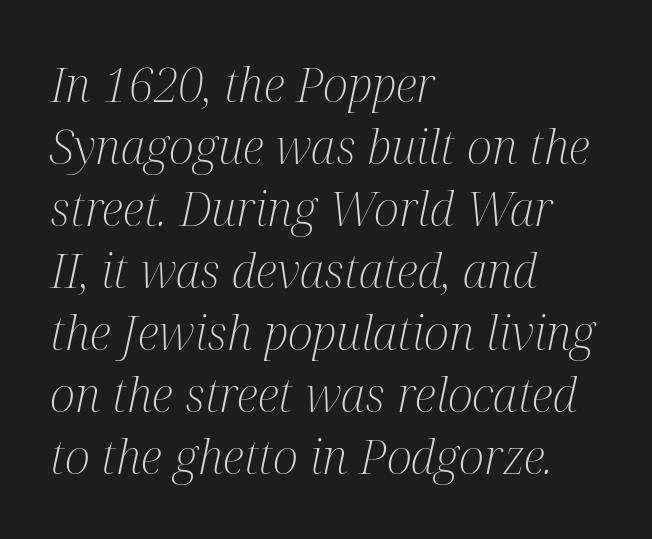
{"serif": "yes", "italic": "yes", "lean": "right", "slant_degrees": 12, "bold": "no", "weight": "light", "width": "condensed", "stroke_contrast": "medium", "x_height": "medium", "monospaced": "no", "underline": "no", "align": "left", "line_spacing": "normal", "line_spacing_ratio": 1.29, "letter_spacing": "normal", "letter_spacing_em": 0.0, "glyph_px": 48}
